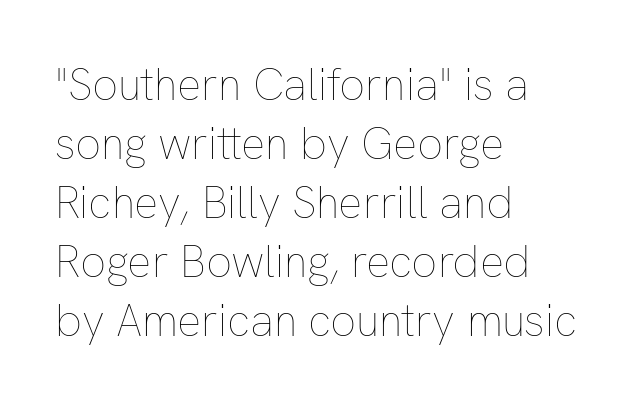
Vertically, the passage feels balanced, rows spaced as you'd expect. All the whitespace from short lines collects on the right. Note the varied advance widths — an 'i' is clearly narrower than an 'm'. Upright lettering throughout. Letter spacing: default.
